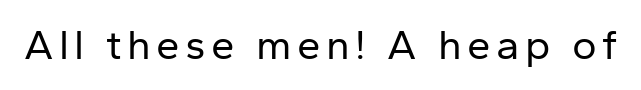
Q: Is the text bold? A: No.
Q: Is the text italic (slanted)? A: No, it is upright.
Q: Is the typeface a serif or a sans-serif typeface? A: Sans-serif.
Q: Is the text underlined? A: No.
Q: Width (condensed, normal, or wide)? A: Normal.
Q: Stroke contrast? A: Low.
Q: x-height? A: Medium.
Q: Monospaced? A: No.
